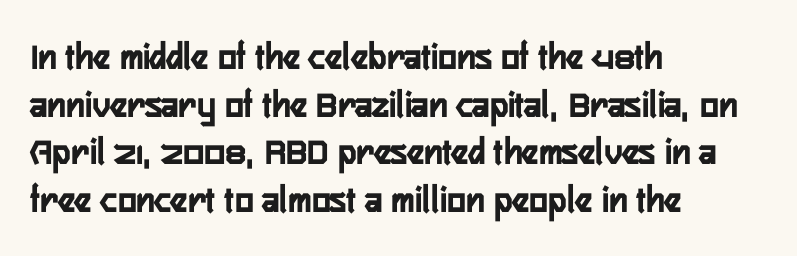
{"serif": "no", "italic": "no", "bold": "yes", "weight": "semibold", "width": "condensed", "stroke_contrast": "low", "x_height": "medium", "monospaced": "no", "underline": "no", "align": "left", "line_spacing_ratio": 1.22, "letter_spacing": "normal", "letter_spacing_em": 0.0, "glyph_px": 39}
